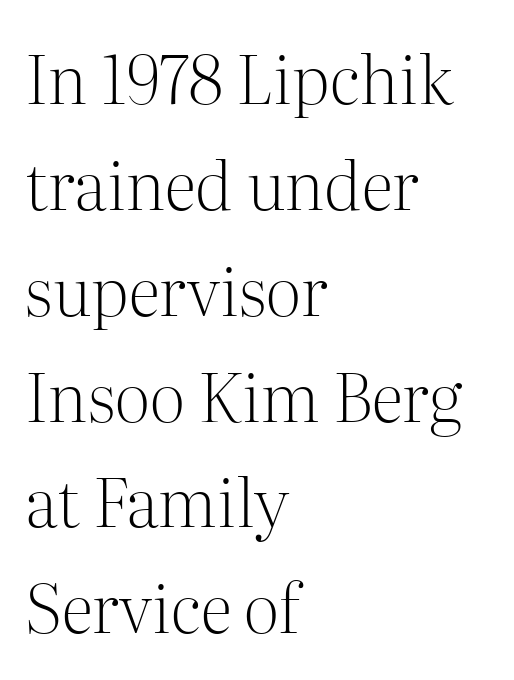
The image shows 67 px light serif type, upright; set left-aligned, normal line spacing (1.58x), normal letter spacing, not underlined; medium stroke contrast and a medium x-height.
